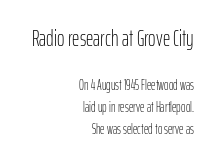
Q: Is the text bold? A: No.
Q: Is the text italic (slanted)? A: No, it is upright.
Q: Is the text underlined? A: No.
Q: How is the paragraph aligned? A: Right-aligned.
Q: Is the spacing between letters normal or unusually wide? A: Normal.
Q: Is the spacing between lines tight, normal or loose? A: Normal.
Q: Which block of text is set in a larger size, the first (top) or the second (bottom)? A: The first (top) one.
